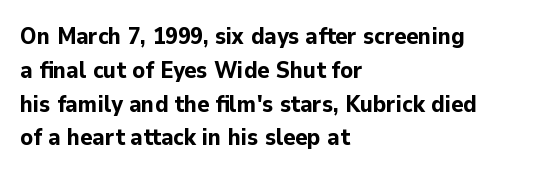
{"italic": "no", "bold": "yes", "underline": "no", "align": "left", "line_spacing": "normal", "line_spacing_ratio": 1.47, "letter_spacing": "normal", "letter_spacing_em": 0.0, "glyph_px": 23}
